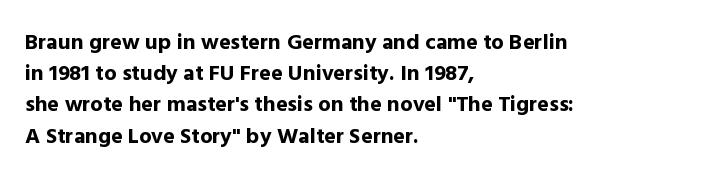
{"italic": "no", "bold": "yes", "underline": "no", "align": "left", "line_spacing": "normal", "line_spacing_ratio": 1.42, "letter_spacing": "normal", "letter_spacing_em": 0.0, "glyph_px": 22}
